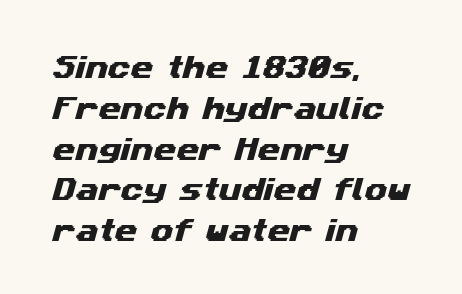
The image shows 26 px text type; set left-aligned, normal line spacing (1.57x), normal letter spacing, not underlined.
